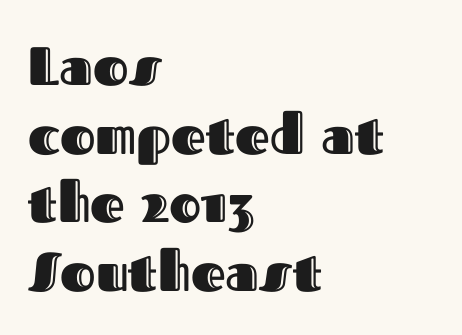
The image shows 54 px text type, upright; set left-aligned, normal line spacing (1.27x), normal letter spacing, not underlined; a medium x-height.
